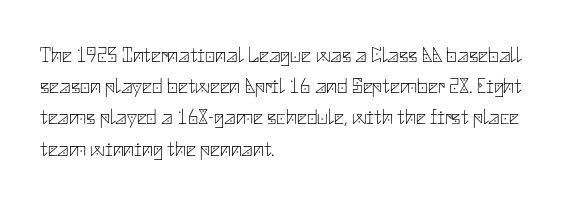
Every row of glyphs begins at an identical x-position on the left. The typesetting does not lean heavy: it is not bold. One glance says typical: line gaps are just what's usual. Underlining? Definitely not there.
